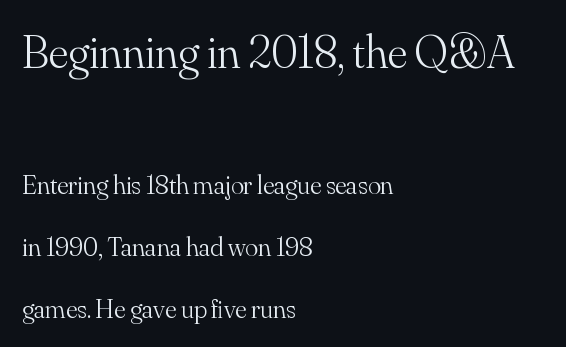
{"serif": "yes", "italic": "no", "bold": "no", "weight": "light", "width": "normal", "stroke_contrast": "medium", "x_height": "small", "monospaced": "no", "underline": "no", "align": "left", "line_spacing": "loose", "line_spacing_ratio": 2.29, "letter_spacing": "normal", "letter_spacing_em": 0.0, "larger_block": "first", "size_ratio": 1.74, "glyph_px": 47}
